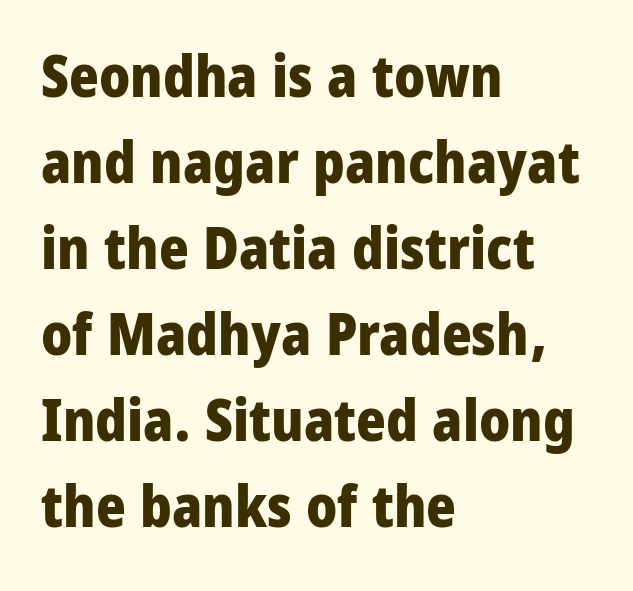
The image shows 57 px heavy, condensed sans-serif type, upright; set left-aligned, normal line spacing (1.51x), normal letter spacing, not underlined; low stroke contrast and a large x-height.
